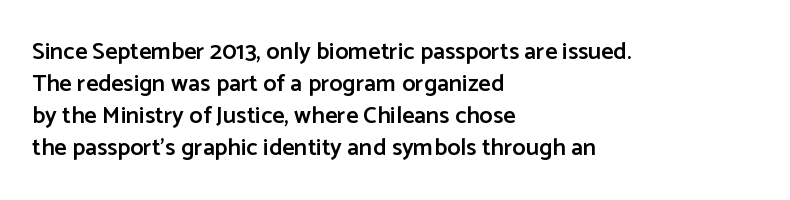
The image shows 24 px text type, upright; set left-aligned, normal line spacing (1.33x), normal letter spacing, not underlined.
